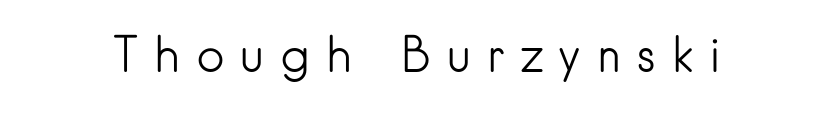
The image shows 49 px light sans-serif type, upright; set unusually wide letter spacing (+0.3 em), not underlined; low stroke contrast and a small x-height.
